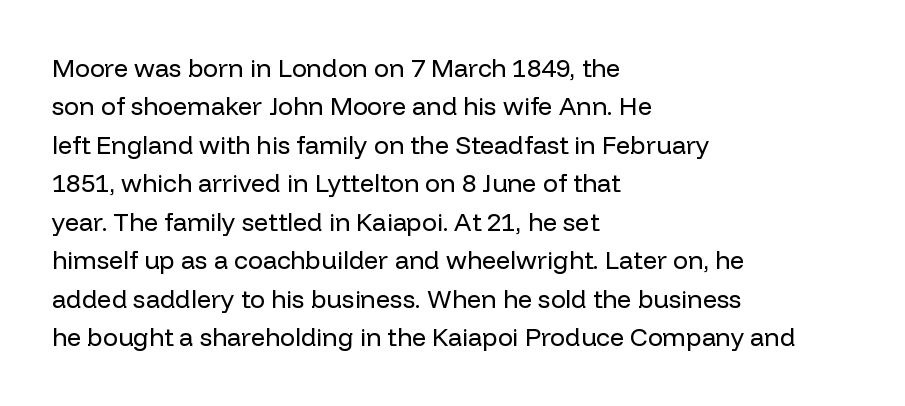
Q: Is the text bold? A: No.
Q: Is the text italic (slanted)? A: No, it is upright.
Q: Is the text underlined? A: No.
Q: How is the paragraph aligned? A: Left-aligned.
Q: Is the spacing between letters normal or unusually wide? A: Normal.
Q: Is the spacing between lines tight, normal or loose? A: Normal.
